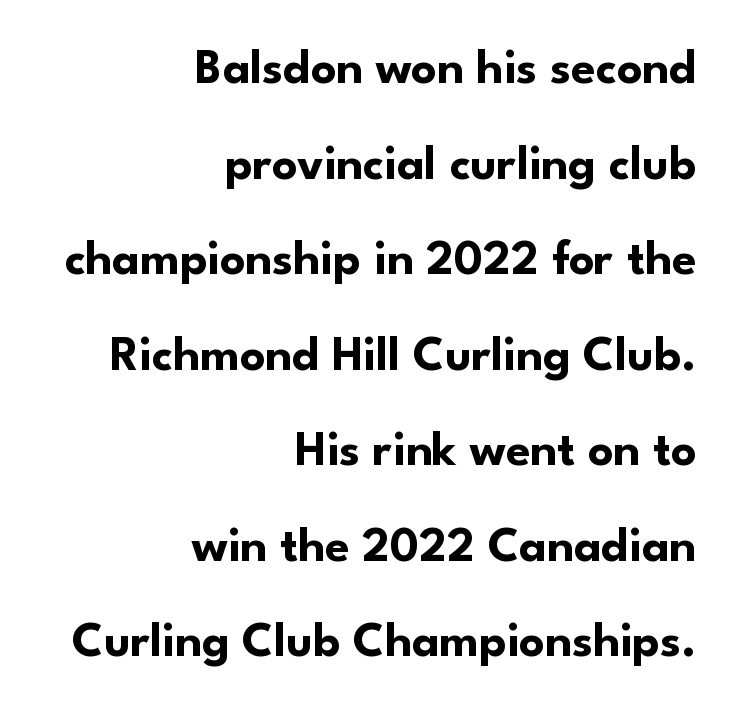
{"serif": "no", "italic": "no", "bold": "yes", "weight": "bold", "width": "normal", "stroke_contrast": "low", "x_height": "small", "monospaced": "no", "underline": "no", "align": "right", "line_spacing": "loose", "line_spacing_ratio": 1.95, "letter_spacing": "normal", "letter_spacing_em": 0.0, "glyph_px": 49}
